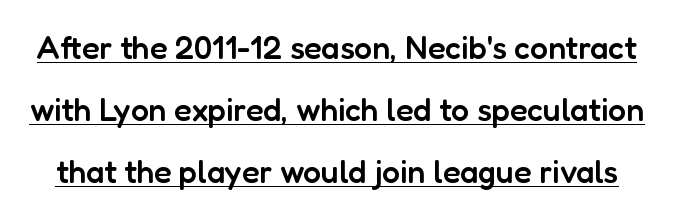
{"serif": "no", "italic": "no", "bold": "semi", "weight": "semibold", "width": "normal", "stroke_contrast": "low", "x_height": "medium", "monospaced": "no", "underline": "yes", "line_spacing": "loose", "line_spacing_ratio": 1.93, "letter_spacing": "normal", "letter_spacing_em": 0.0, "glyph_px": 32}
